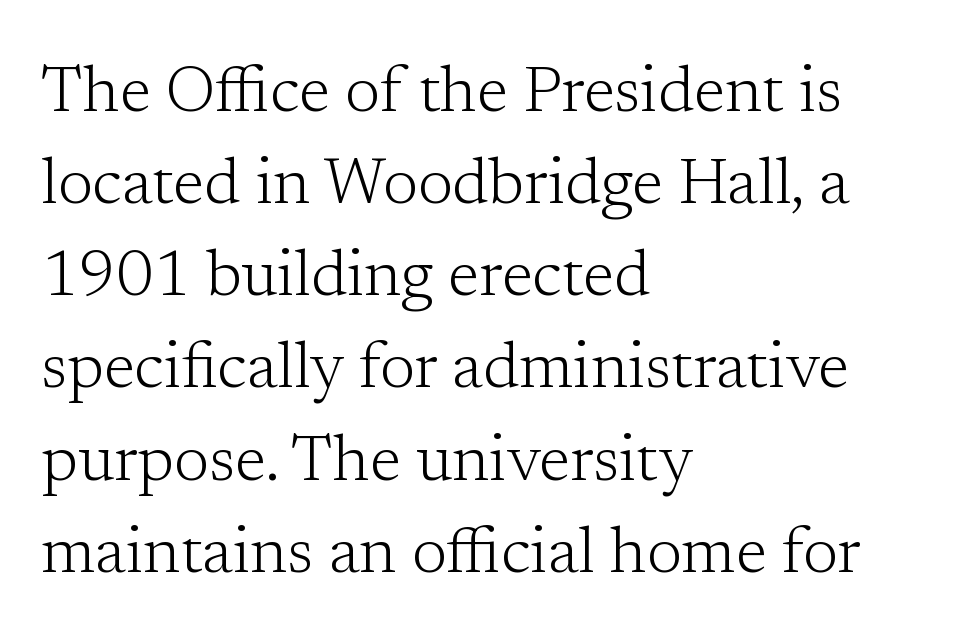
{"serif": "yes", "italic": "no", "bold": "no", "weight": "light", "width": "normal", "stroke_contrast": "low", "x_height": "medium", "monospaced": "no", "underline": "no", "align": "left", "line_spacing": "normal", "line_spacing_ratio": 1.44, "letter_spacing": "normal", "letter_spacing_em": 0.0, "glyph_px": 64}
